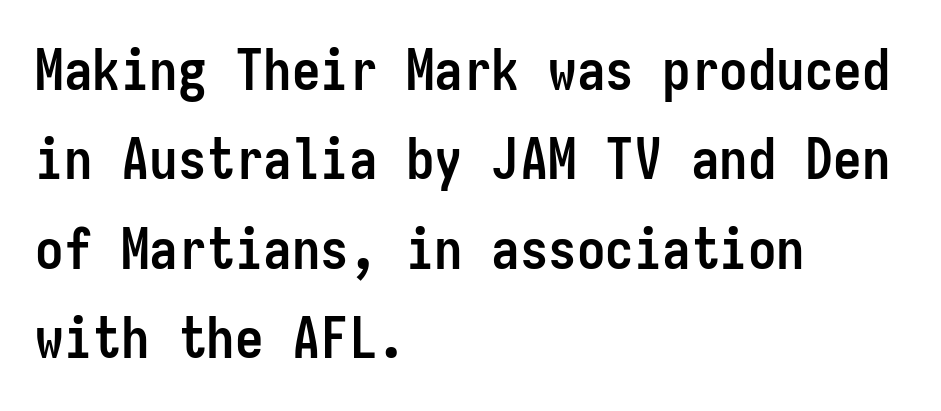
The image shows 57 px semibold, condensed sans-serif type, upright, monospaced; set left-aligned, normal line spacing (1.57x), normal letter spacing, not underlined; low stroke contrast and a medium x-height.
